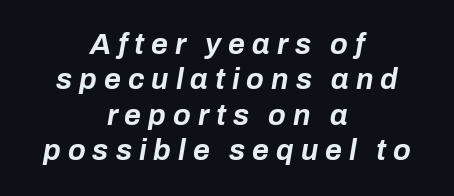
I'd describe the lettering as bold — thick and assertive. Short note: letters widely spaced. Each letter keeps its own natural width here, so spacing adapts to shape. Has an underline been added? It has not.
